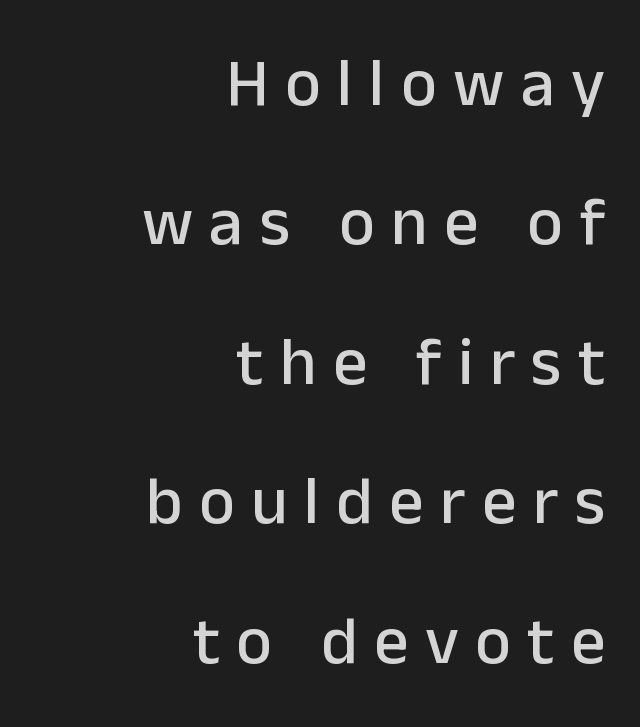
A great deal of white space separates one row of letters from the next. The face used here is a sans, in the tradition of grotesques and geometrics. In terms of letterspacing, this is a distinctly airy, spread setting. Varying glyph widths throughout — classic text-font behaviour.
